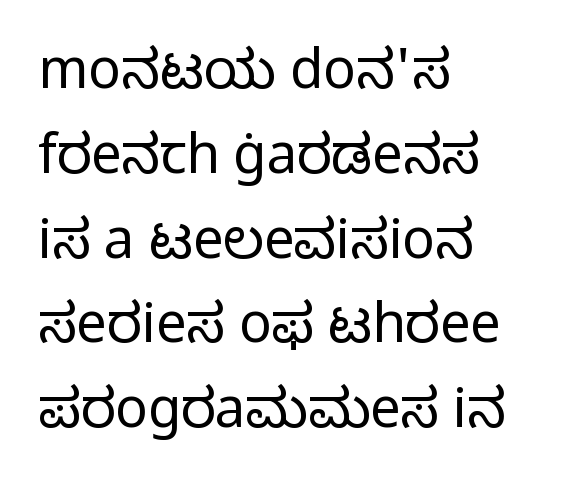
Q: Is the text bold? A: No.
Q: Is the text italic (slanted)? A: No, it is upright.
Q: Is the typeface a serif or a sans-serif typeface? A: Sans-serif.
Q: Is the text underlined? A: No.
Q: How is the paragraph aligned? A: Left-aligned.
Q: Is the spacing between letters normal or unusually wide? A: Normal.
Q: Is the spacing between lines tight, normal or loose? A: Normal.
Q: Width (condensed, normal, or wide)? A: Normal.
Q: Stroke contrast? A: Low.
Q: x-height? A: Medium.
Q: Monospaced? A: No.
